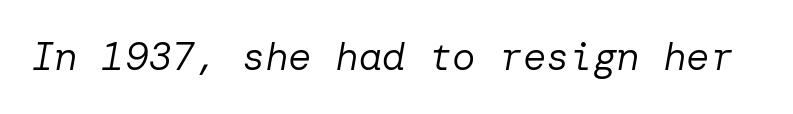
Q: Is the text bold? A: No.
Q: Is the text italic (slanted)? A: Yes, it leans right by about 10 degrees.
Q: Is the text underlined? A: No.
Q: Is the spacing between letters normal or unusually wide? A: Normal.
Q: Width (condensed, normal, or wide)? A: Normal.
Q: Stroke contrast? A: Low.
Q: x-height? A: Medium.
